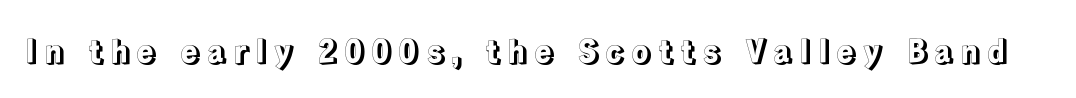
Q: Is the text italic (slanted)? A: No, it is upright.
Q: Is the text underlined? A: No.
Q: Is the spacing between letters normal or unusually wide? A: Unusually wide.
Q: Width (condensed, normal, or wide)? A: Normal.
Q: x-height? A: Medium.
Q: Monospaced? A: No.
